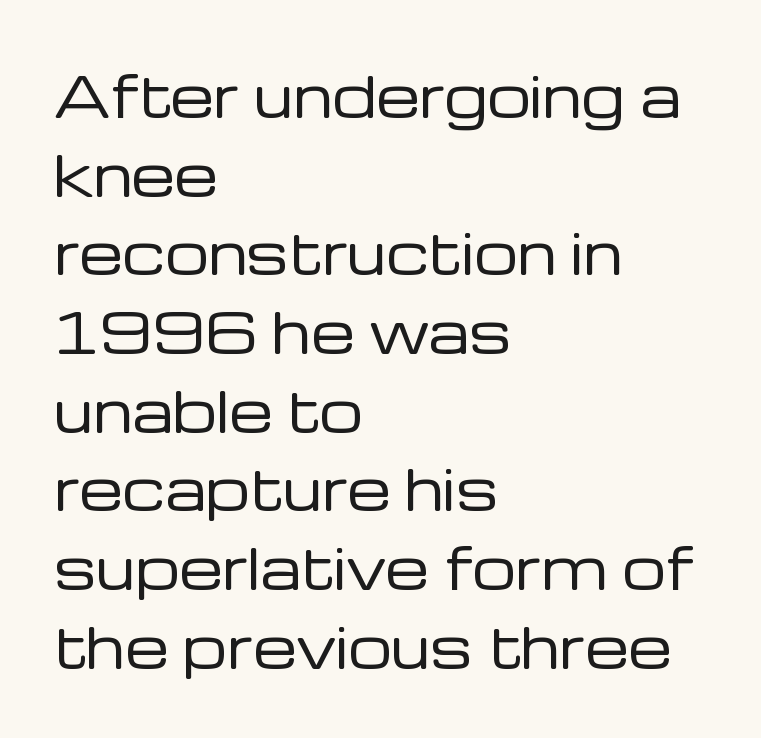
{"serif": "no", "italic": "no", "bold": "no", "weight": "regular", "width": "normal", "stroke_contrast": "low", "x_height": "medium", "monospaced": "no", "underline": "no", "align": "left", "line_spacing": "normal", "line_spacing_ratio": 1.43, "letter_spacing": "normal", "letter_spacing_em": 0.0, "glyph_px": 55}
